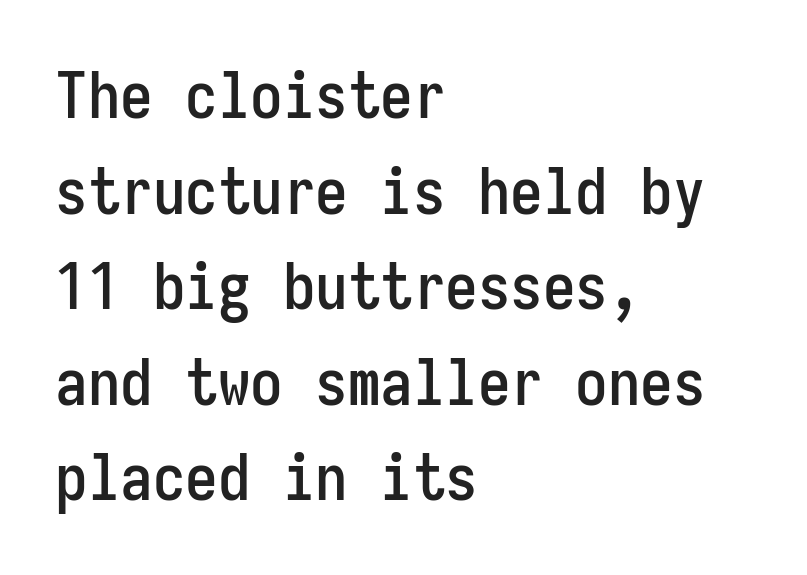
The image shows 65 px condensed sans-serif type, upright, monospaced; set left-aligned, normal line spacing (1.47x), normal letter spacing, not underlined; low stroke contrast and a medium x-height.
